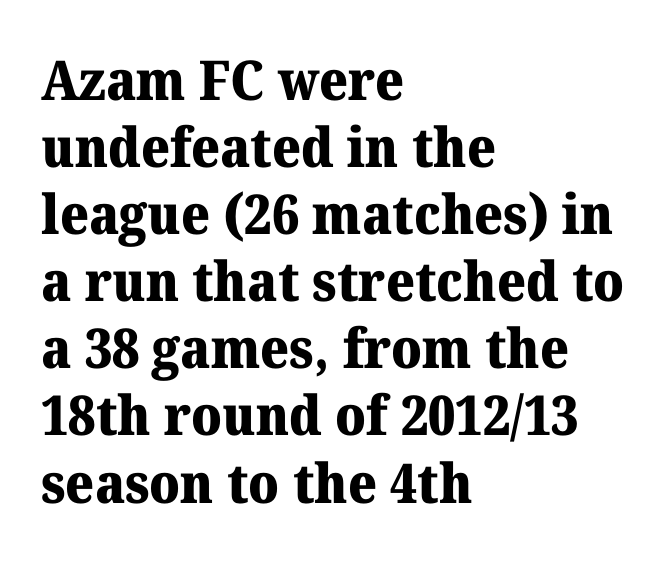
Q: Is the text bold? A: Yes.
Q: Is the text italic (slanted)? A: No, it is upright.
Q: Is the typeface a serif or a sans-serif typeface? A: Serif.
Q: Is the text underlined? A: No.
Q: How is the paragraph aligned? A: Left-aligned.
Q: Is the spacing between letters normal or unusually wide? A: Normal.
Q: Width (condensed, normal, or wide)? A: Normal.
Q: Stroke contrast? A: Medium.
Q: x-height? A: Medium.
Q: Monospaced? A: No.
